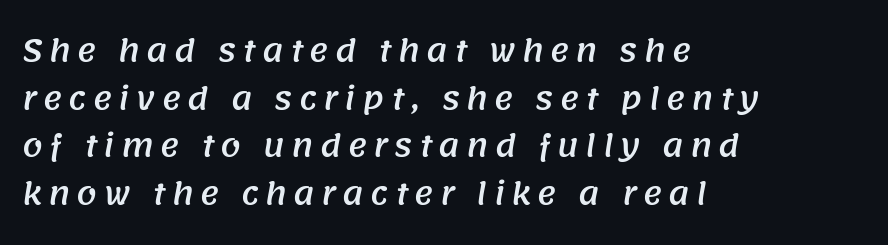
The image shows 29 px sans-serif type; set left-aligned, normal line spacing (1.64x), unusually wide letter spacing (+0.22 em), not underlined; medium stroke contrast and a large x-height.
